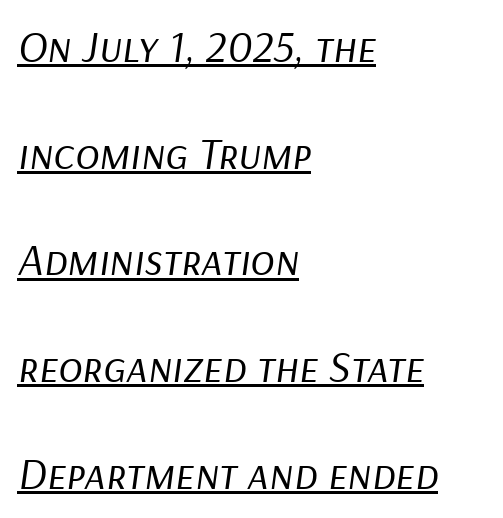
Q: Is the text bold? A: No.
Q: Is the text italic (slanted)? A: Yes, it leans right by about 9 degrees.
Q: Is the text underlined? A: Yes.
Q: How is the paragraph aligned? A: Left-aligned.
Q: Is the spacing between letters normal or unusually wide? A: Normal.
Q: Is the spacing between lines tight, normal or loose? A: Loose.
Q: Width (condensed, normal, or wide)? A: Normal.
Q: Stroke contrast? A: Low.
Q: x-height? A: Medium.
Q: Monospaced? A: No.
